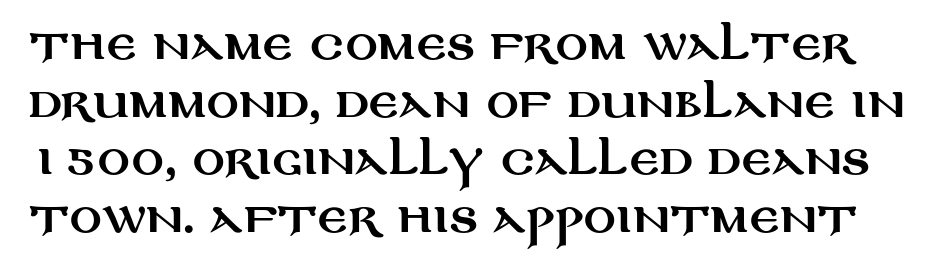
The image shows 40 px wide sans-serif type, upright; set normal line spacing (1.44x), normal letter spacing, not underlined; medium stroke contrast and a large x-height.
